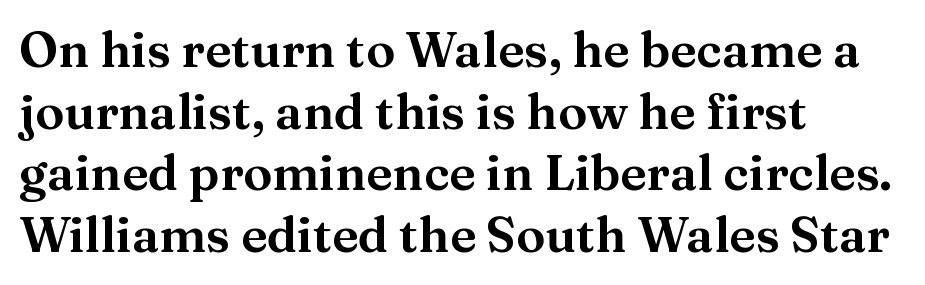
{"serif": "yes", "italic": "no", "width": "normal", "stroke_contrast": "medium", "x_height": "medium", "monospaced": "no", "underline": "no", "align": "left", "line_spacing": "normal", "line_spacing_ratio": 1.26, "letter_spacing": "normal", "letter_spacing_em": 0.0, "glyph_px": 49}
